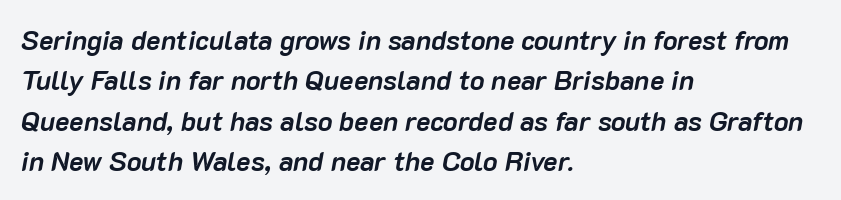
In terms of leading, this rendering sits right in the middle. Its strokes are broad and dark, the hallmark of bold type. Horizontally, the lines are justified to the leading edge only. This sample uses an oblique cut, with every glyph tilted off the vertical. What stands out about the letter spacing? Nothing — it is the standard amount. The area under the type is left untouched.
